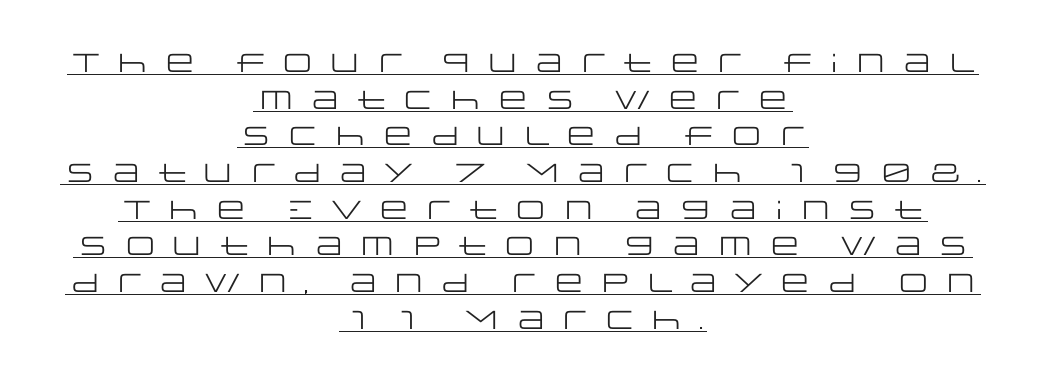
Q: Is the text bold? A: No.
Q: Is the text italic (slanted)? A: No, it is upright.
Q: Is the text underlined? A: Yes.
Q: How is the paragraph aligned? A: Centered.
Q: Is the spacing between letters normal or unusually wide? A: Unusually wide.
Q: Is the spacing between lines tight, normal or loose? A: Normal.
